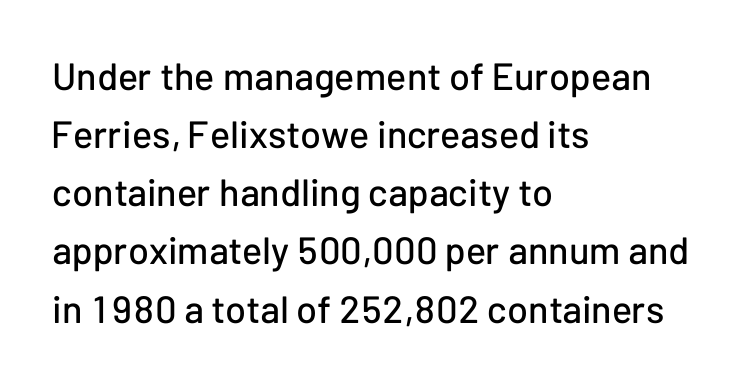
{"serif": "no", "italic": "no", "width": "normal", "stroke_contrast": "low", "x_height": "medium", "monospaced": "no", "underline": "no", "align": "left", "line_spacing": "normal", "line_spacing_ratio": 1.53, "letter_spacing": "normal", "letter_spacing_em": 0.0, "glyph_px": 38}
